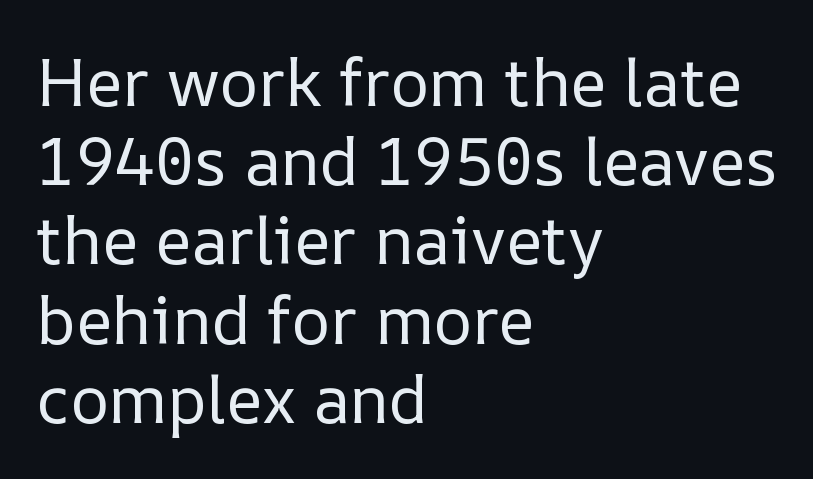
The image shows 66 px regular-weight type, upright; set left-aligned, line spacing 1.2x, normal letter spacing, not underlined; low stroke contrast and a medium x-height.
